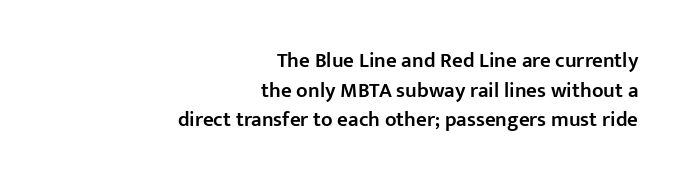
Does the weight exceed regular? Yes, but only to semibold. If you drew a ruler down the right edge, every line would touch it. The lines sit at an ordinary, default distance from one another. Designer's note — italics off, roman on.
